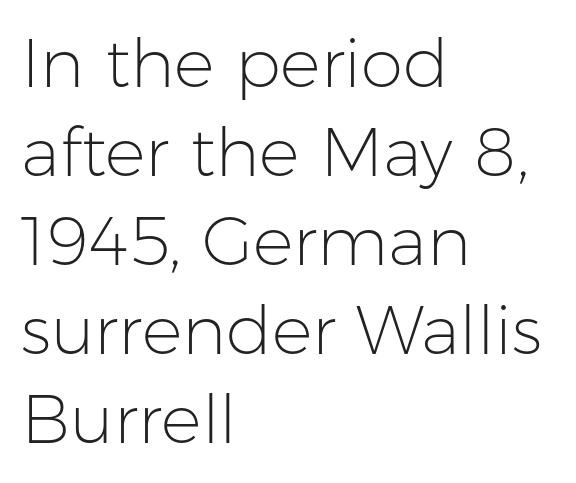
The image shows 68 px light sans-serif type, upright; set left-aligned, normal line spacing (1.31x), normal letter spacing, not underlined; low stroke contrast and a medium x-height.
